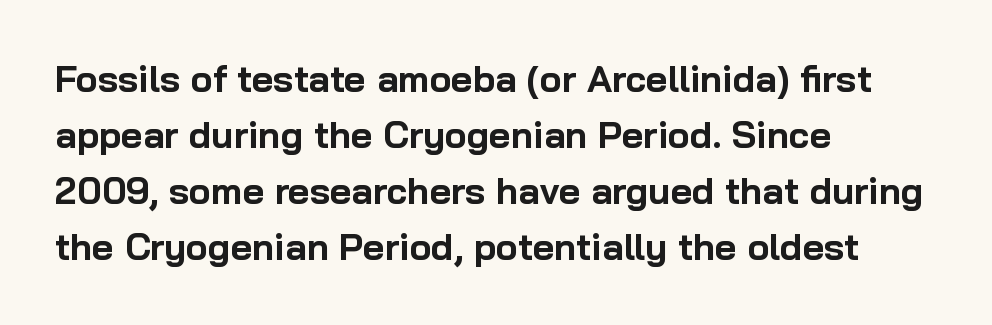
Q: Is the text bold? A: Yes.
Q: Is the text italic (slanted)? A: No, it is upright.
Q: Is the typeface a serif or a sans-serif typeface? A: Sans-serif.
Q: Is the text underlined? A: No.
Q: How is the paragraph aligned? A: Left-aligned.
Q: Is the spacing between letters normal or unusually wide? A: Normal.
Q: Is the spacing between lines tight, normal or loose? A: Normal.
Q: Width (condensed, normal, or wide)? A: Normal.
Q: Stroke contrast? A: Low.
Q: x-height? A: Medium.
Q: Monospaced? A: No.
